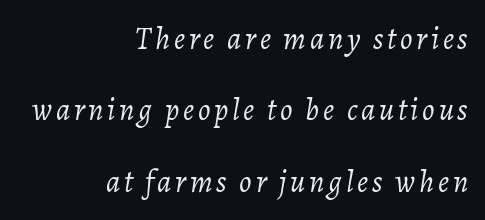
Q: Is the text bold? A: No.
Q: Is the text italic (slanted)? A: Yes, it leans right by about 7 degrees.
Q: Is the text underlined? A: No.
Q: How is the paragraph aligned? A: Right-aligned.
Q: Is the spacing between lines tight, normal or loose? A: Loose.
Q: Width (condensed, normal, or wide)? A: Normal.
Q: Stroke contrast? A: Low.
Q: x-height? A: Medium.
Q: Monospaced? A: No.
